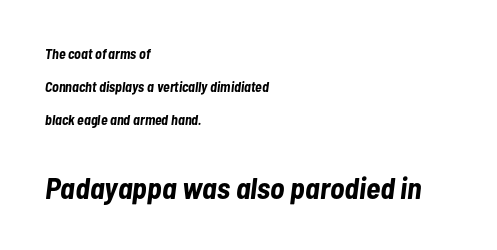
{"italic": "yes", "lean": "right", "slant_degrees": 7, "bold": "yes", "weight": "bold", "width": "condensed", "stroke_contrast": "low", "x_height": "medium", "monospaced": "no", "underline": "no", "align": "left", "line_spacing": "loose", "line_spacing_ratio": 2.37, "letter_spacing": "normal", "letter_spacing_em": 0.0, "larger_block": "second", "size_ratio": 2.14, "glyph_px": 30}
